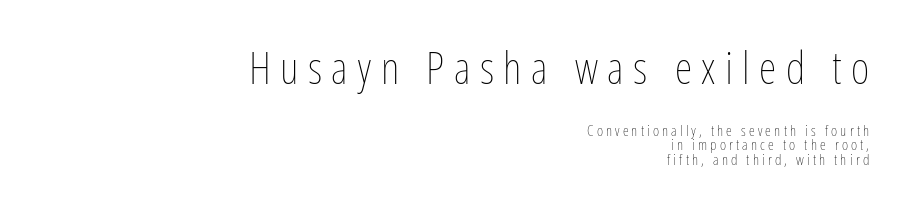
The image shows 45 px thin, condensed type, upright; set right-aligned, tight line spacing (0.97x), unusually wide letter spacing (+0.21 em), not underlined; the first (top) block is 3.0x larger; low stroke contrast and a medium x-height.
